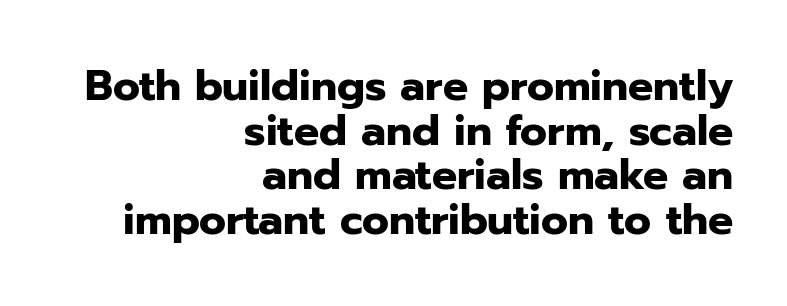
The rendering uses a bold face; every stroke is thick and dark. Baseline-to-baseline distance is barely more than the letter height. Decoration check: the copy has no underline. The face used here is proportionally spaced, like ordinary book or web type. The face used here is rendered with its standard letterfit. The type sits square on the baseline with zero lean.
